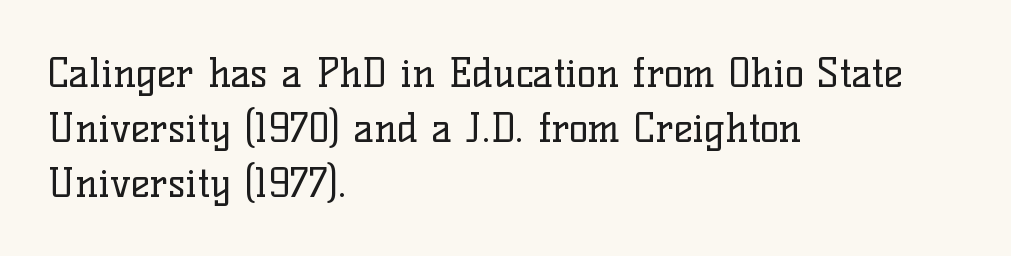
{"serif": "yes", "italic": "no", "bold": "no", "weight": "regular", "width": "normal", "stroke_contrast": "low", "x_height": "medium", "monospaced": "no", "underline": "no", "align": "left", "line_spacing": "normal", "line_spacing_ratio": 1.38, "letter_spacing": "normal", "letter_spacing_em": 0.0, "glyph_px": 40}
